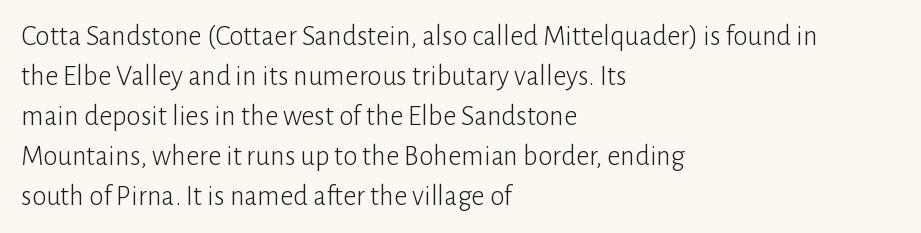
The image shows 29 px light sans-serif type, upright; set left-aligned, normal line spacing (1.38x), normal letter spacing, not underlined; low stroke contrast and a medium x-height.
